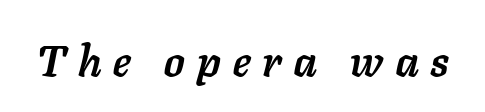
{"italic": "yes", "lean": "right", "slant_degrees": 11, "bold": "yes", "weight": "semibold", "width": "normal", "stroke_contrast": "low", "x_height": "medium", "monospaced": "no", "underline": "no", "letter_spacing": "wide", "letter_spacing_em": 0.28, "glyph_px": 44}
